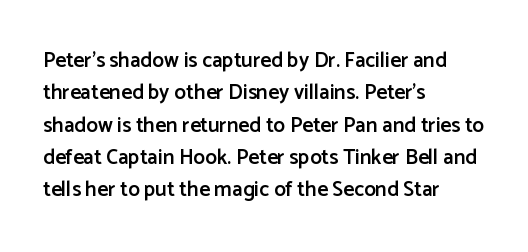
Italic? Not at all — the glyphs are vertical. Visually the block forms a straight wall on the left and a jagged coastline on the right. The horizontal fit of the characters is conventional and even. No word sits above an underline.
